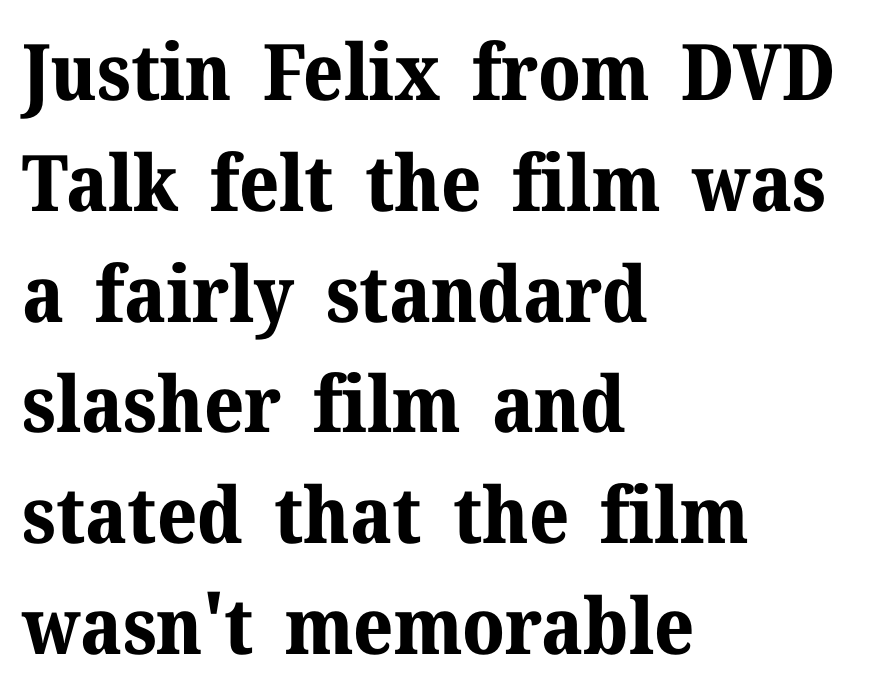
{"serif": "yes", "italic": "no", "bold": "yes", "weight": "bold", "width": "normal", "stroke_contrast": "medium", "x_height": "medium", "monospaced": "no", "underline": "no", "align": "left", "line_spacing": "normal", "line_spacing_ratio": 1.42, "letter_spacing": "normal", "letter_spacing_em": 0.0, "glyph_px": 78}
